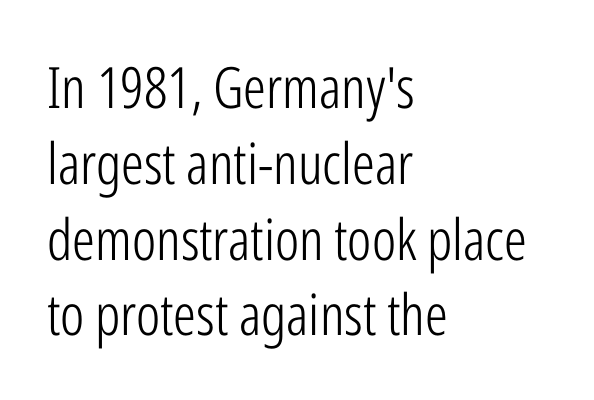
The image shows 57 px light, condensed sans-serif type, upright; set left-aligned, normal line spacing (1.33x), normal letter spacing, not underlined; low stroke contrast and a medium x-height.
